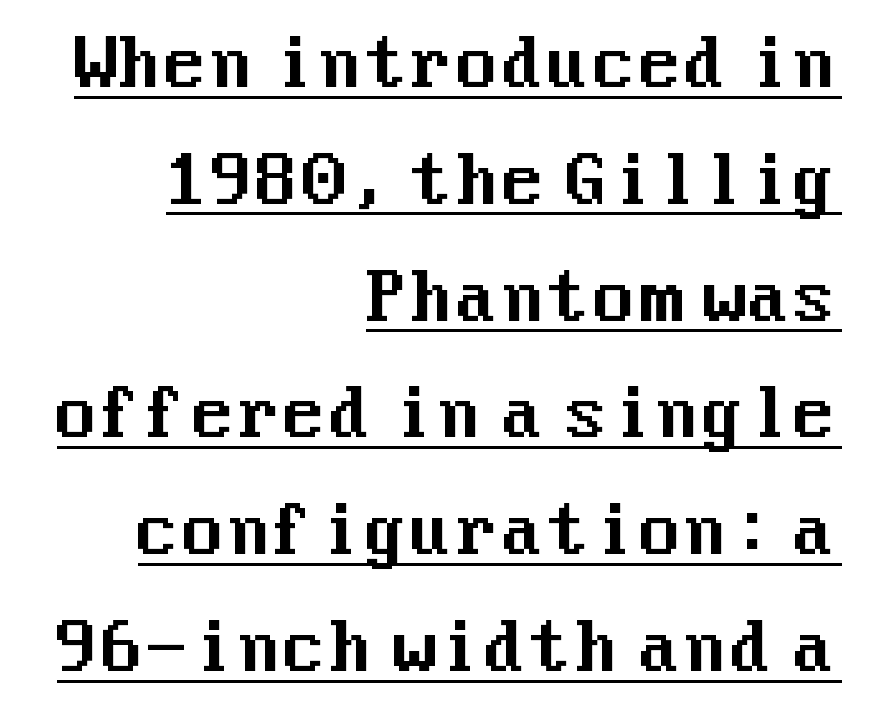
{"serif": "no", "italic": "no", "width": "normal", "stroke_contrast": "medium", "x_height": "medium", "underline": "yes", "align": "right", "line_spacing_ratio": 1.77, "letter_spacing": "normal", "letter_spacing_em": 0.0, "glyph_px": 66}
